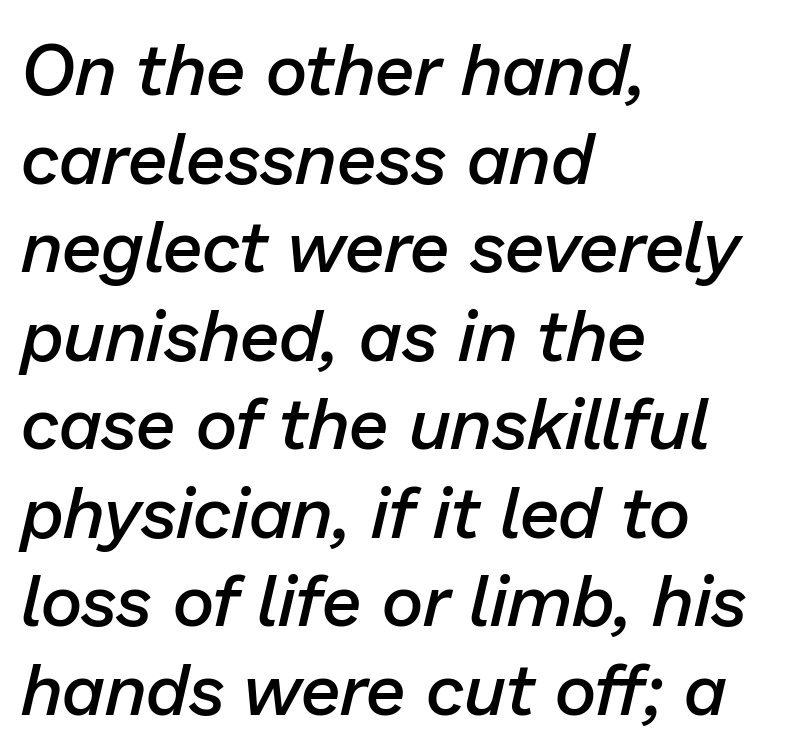
Note the varied advance widths — an 'i' is clearly narrower than an 'm'. Line starts are locked; line ends wander. This is moderately heavy type, rendered in semibold. Students, note that the glyphs here touch the page at normal intervals.
